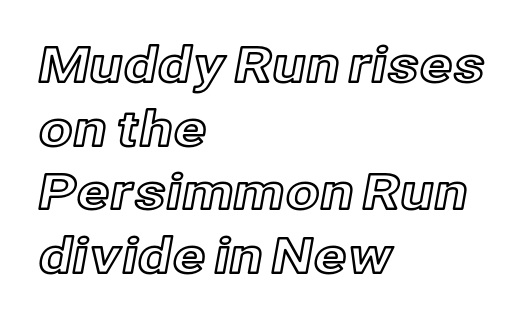
Q: Is the text italic (slanted)? A: Yes.
Q: Is the text underlined? A: No.
Q: How is the paragraph aligned? A: Left-aligned.
Q: Is the spacing between letters normal or unusually wide? A: Normal.
Q: Is the spacing between lines tight, normal or loose? A: Normal.
Q: Width (condensed, normal, or wide)? A: Normal.
Q: x-height? A: Medium.
Q: Monospaced? A: No.
